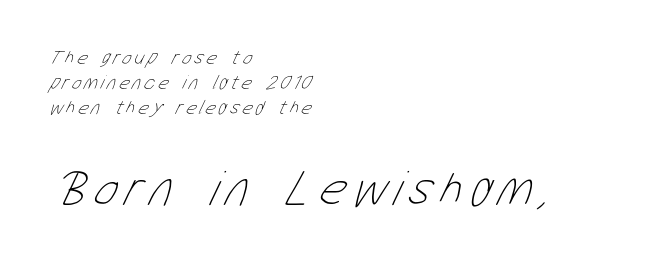
Q: Is the text bold? A: No.
Q: Is the text underlined? A: No.
Q: How is the paragraph aligned? A: Left-aligned.
Q: Is the spacing between lines tight, normal or loose? A: Normal.
Q: Which block of text is set in a larger size, the first (top) or the second (bottom)? A: The second (bottom) one.
Q: Width (condensed, normal, or wide)? A: Condensed.
Q: Stroke contrast? A: Low.
Q: x-height? A: Medium.
Q: Monospaced? A: No.
